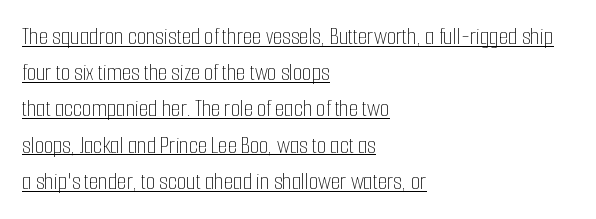
When letters stand straight like this, we call the style roman or upright. Nothing heavy about these letters — not bold at all. You can see a thin bar hugging the bottom of the glyphs. A typesetter would call this zero additional tracking. Regarding leading, the lines here are spaced in the standard way.
